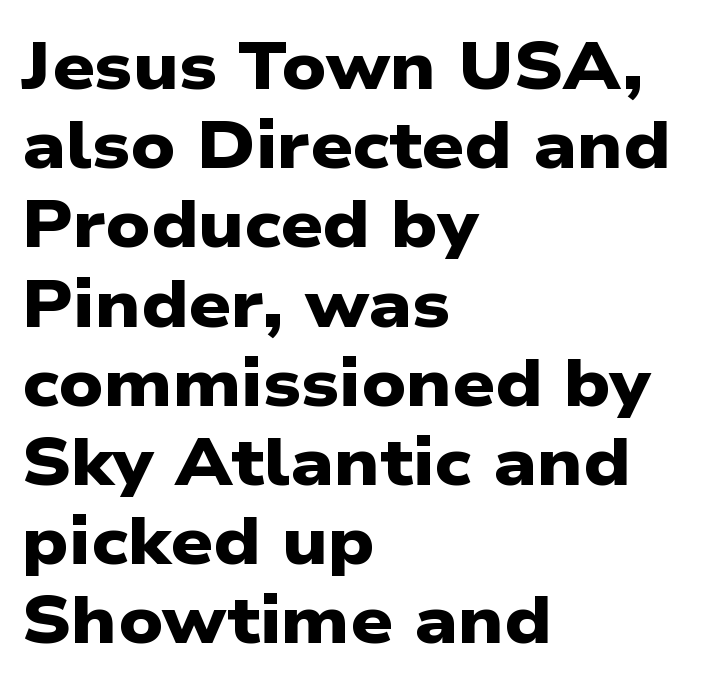
{"serif": "no", "bold": "yes", "weight": "heavy", "width": "wide", "stroke_contrast": "low", "x_height": "medium", "monospaced": "no", "underline": "no", "align": "left", "line_spacing_ratio": 1.2, "letter_spacing": "normal", "letter_spacing_em": 0.0, "glyph_px": 66}
